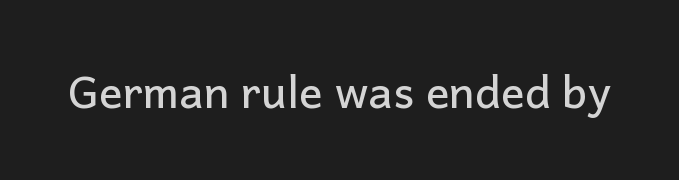
The image shows 44 px sans-serif type, upright; set normal letter spacing, not underlined; low stroke contrast and a medium x-height.
